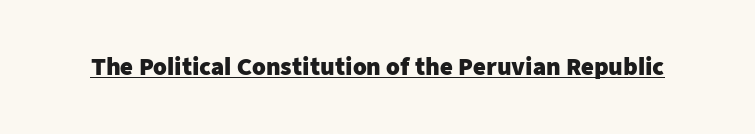
The face used here is rendered with its standard letterfit. These lines were composed using upright roman letters. Strokes here are thick enough to call this a true bold. Is there an underline? Yes — a line sits under the letters.
